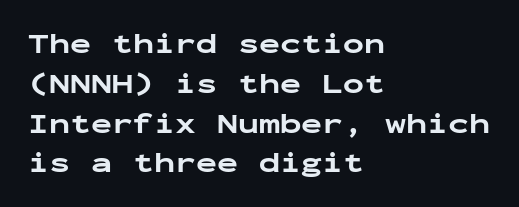
Q: Is the text bold? A: Yes.
Q: Is the text italic (slanted)? A: No, it is upright.
Q: Is the typeface a serif or a sans-serif typeface? A: Sans-serif.
Q: Is the text underlined? A: No.
Q: How is the paragraph aligned? A: Left-aligned.
Q: Is the spacing between letters normal or unusually wide? A: Normal.
Q: Is the spacing between lines tight, normal or loose? A: Normal.
Q: Width (condensed, normal, or wide)? A: Wide.
Q: Stroke contrast? A: Low.
Q: x-height? A: Medium.
Q: Monospaced? A: Yes.
